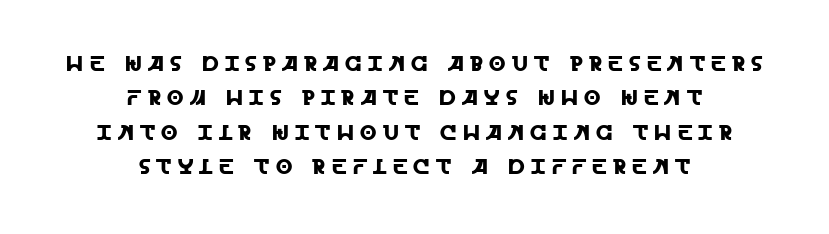
Q: Is the text italic (slanted)? A: No, it is upright.
Q: Is the text underlined? A: No.
Q: How is the paragraph aligned? A: Centered.
Q: Is the spacing between letters normal or unusually wide? A: Unusually wide.
Q: Is the spacing between lines tight, normal or loose? A: Normal.
